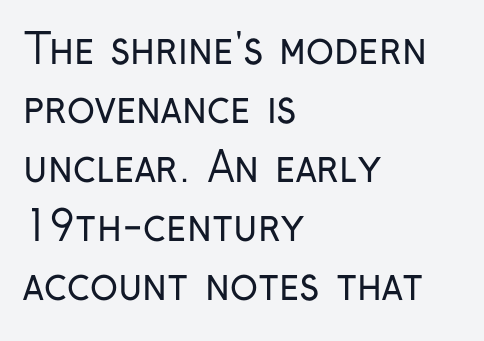
{"serif": "no", "italic": "no", "bold": "no", "weight": "regular", "width": "condensed", "stroke_contrast": "low", "x_height": "medium", "monospaced": "no", "underline": "no", "align": "left", "line_spacing": "normal", "line_spacing_ratio": 1.44, "letter_spacing": "normal", "letter_spacing_em": 0.0, "glyph_px": 41}
